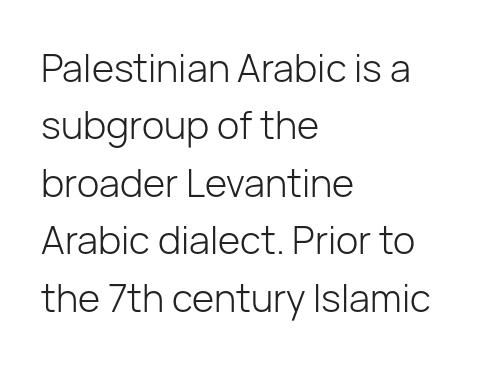
{"serif": "no", "italic": "no", "bold": "no", "weight": "light", "width": "normal", "stroke_contrast": "low", "x_height": "medium", "monospaced": "no", "underline": "no", "align": "left", "line_spacing": "normal", "line_spacing_ratio": 1.51, "letter_spacing": "normal", "letter_spacing_em": 0.0, "glyph_px": 38}
